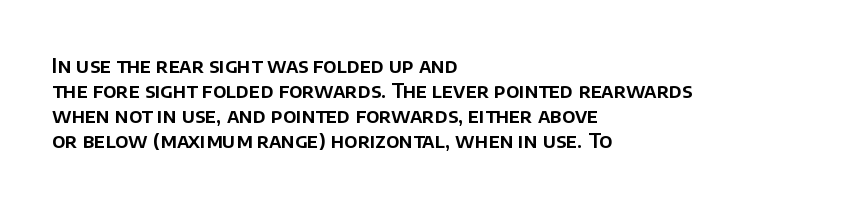
The image shows 20 px text type, upright; set left-aligned, normal line spacing (1.25x), normal letter spacing, not underlined.
